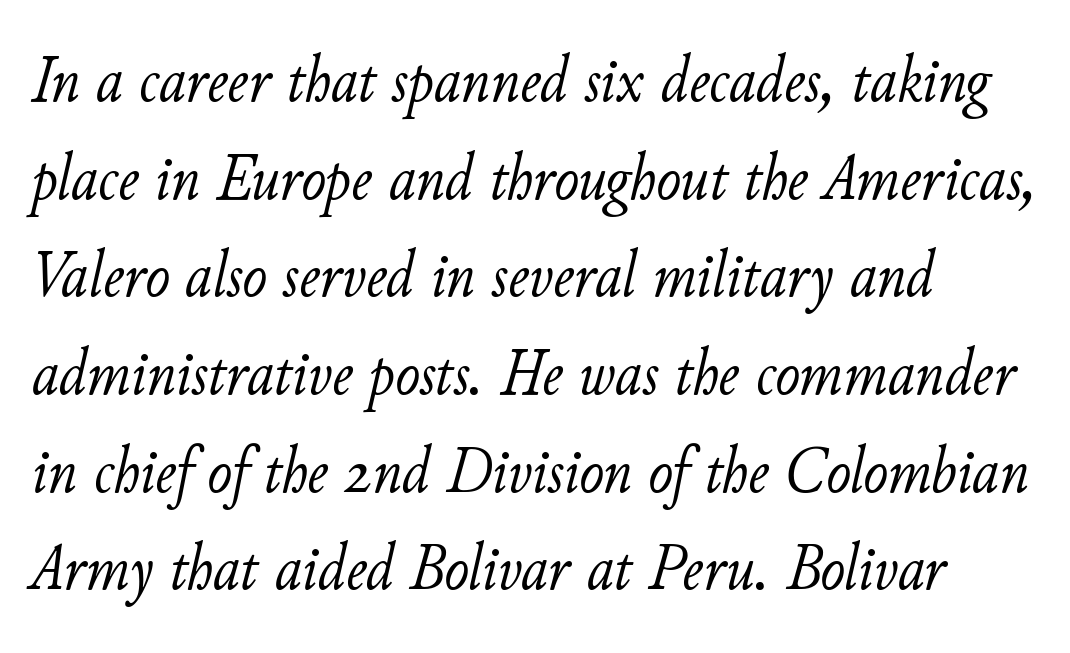
Q: Is the text bold? A: No.
Q: Is the text italic (slanted)? A: Yes, it leans right by about 11 degrees.
Q: Is the text underlined? A: No.
Q: How is the paragraph aligned? A: Left-aligned.
Q: Is the spacing between letters normal or unusually wide? A: Normal.
Q: Is the spacing between lines tight, normal or loose? A: Normal.
Q: Width (condensed, normal, or wide)? A: Normal.
Q: Stroke contrast? A: Low.
Q: x-height? A: Small.
Q: Monospaced? A: No.
